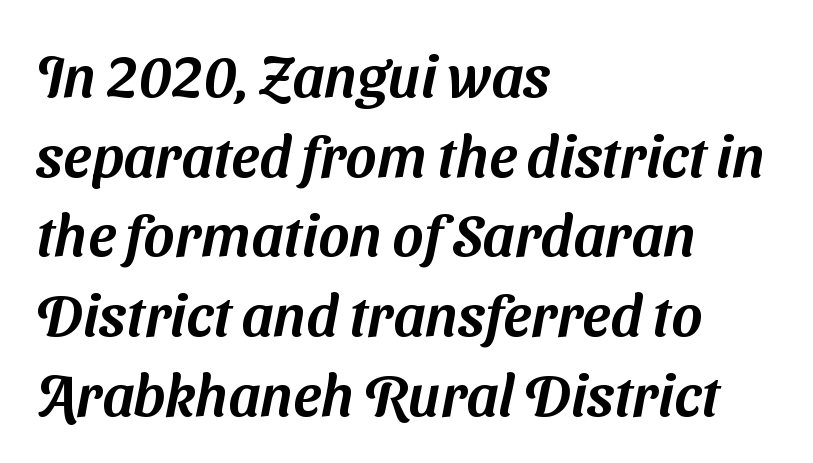
Q: Is the typeface a serif or a sans-serif typeface? A: Sans-serif.
Q: Is the text underlined? A: No.
Q: How is the paragraph aligned? A: Left-aligned.
Q: Is the spacing between letters normal or unusually wide? A: Normal.
Q: Is the spacing between lines tight, normal or loose? A: Normal.
Q: Width (condensed, normal, or wide)? A: Normal.
Q: Stroke contrast? A: Medium.
Q: x-height? A: Medium.
Q: Monospaced? A: No.
